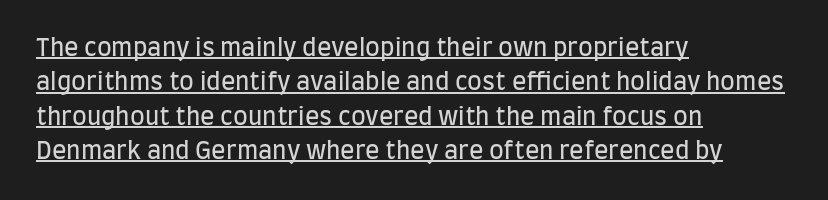
The image shows 24 px text type, upright; set left-aligned, normal line spacing (1.43x), normal letter spacing, underlined.
